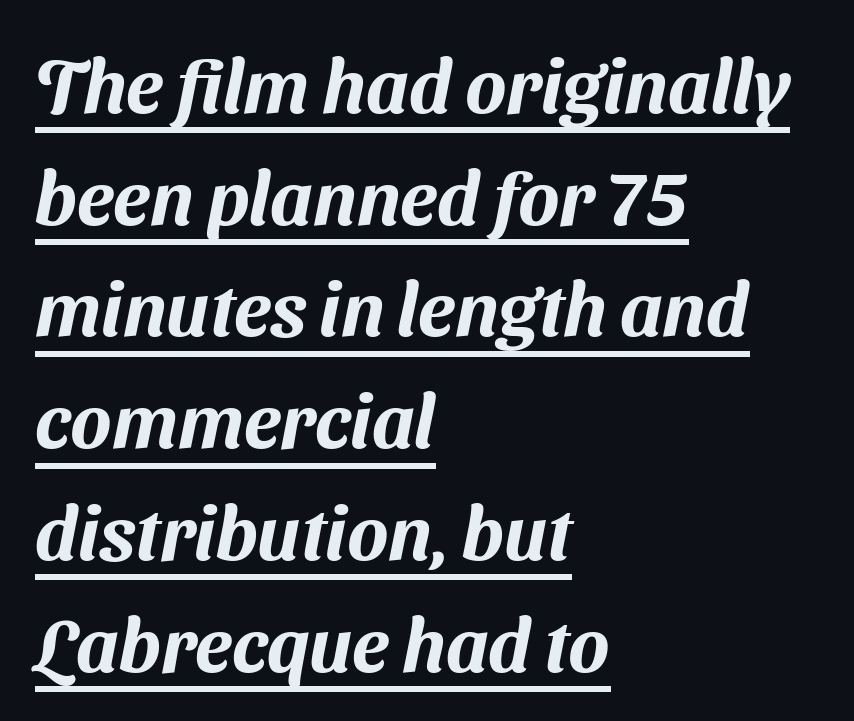
Are there feet on the stems? There aren't — it's a sans. Glance below the letters and you will spot a drawn line. Line spacing here is normal. Each letter keeps its own natural width here, so spacing adapts to shape. Each word holds together tightly as a unit, with standard inter-letter gaps. Each line starts at the same left margin while the right side varies.
